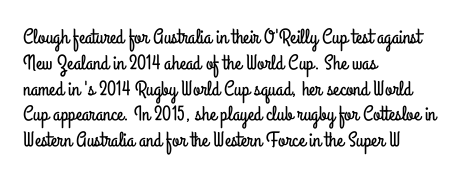
Q: Is the text italic (slanted)? A: No, it is upright.
Q: Is the text underlined? A: No.
Q: How is the paragraph aligned? A: Left-aligned.
Q: Is the spacing between letters normal or unusually wide? A: Normal.
